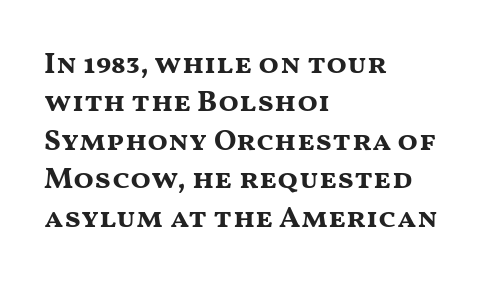
Evenly set lines give the paragraph a standard silhouette. The passage is arranged the way most books set body copy — flush left. The rendering keeps characters at their native spacing. This is heavy type, rendered in bold.
